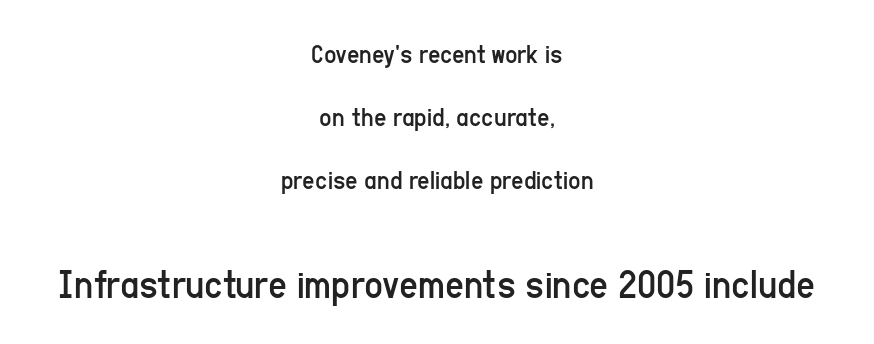
The image shows 41 px regular-weight, condensed sans-serif type, upright; set centered, loose line spacing (2.33x), normal letter spacing, not underlined; the second (bottom) block is 1.52x larger; low stroke contrast and a medium x-height.
